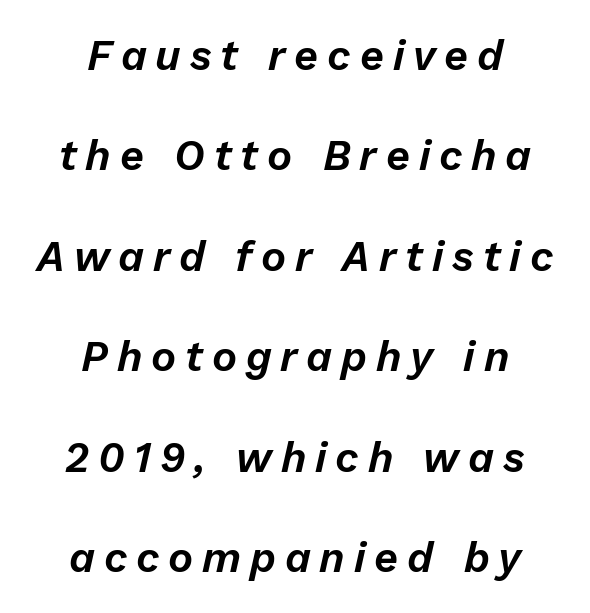
Q: Is the text italic (slanted)? A: Yes, it leans right by about 13 degrees.
Q: Is the text underlined? A: No.
Q: How is the paragraph aligned? A: Centered.
Q: Is the spacing between letters normal or unusually wide? A: Unusually wide.
Q: Is the spacing between lines tight, normal or loose? A: Loose.
Q: Width (condensed, normal, or wide)? A: Normal.
Q: Stroke contrast? A: Low.
Q: x-height? A: Medium.
Q: Monospaced? A: No.
